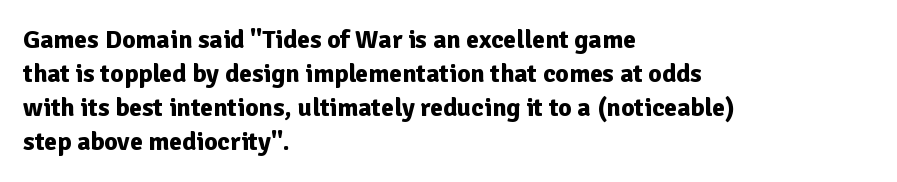
The image shows 26 px bold type, upright; set left-aligned, normal line spacing (1.31x), normal letter spacing, not underlined.
